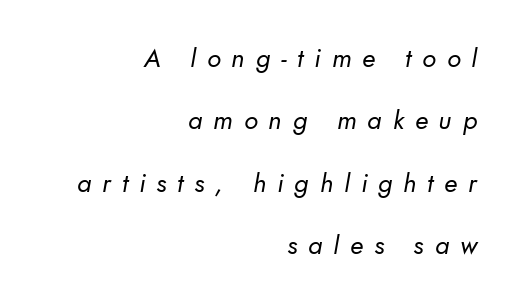
The image shows 26 px text type; set right-aligned, loose line spacing (2.4x), unusually wide letter spacing (+0.42 em), not underlined.
